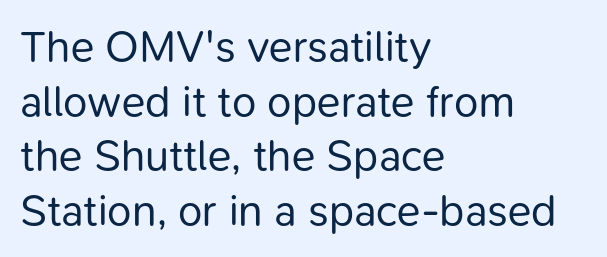
The letters stand upright; this is a roman face. Regarding serifs, this sample does without them. Descenders hang freely into open space. Leftover space on each line is placed entirely after the last word.
